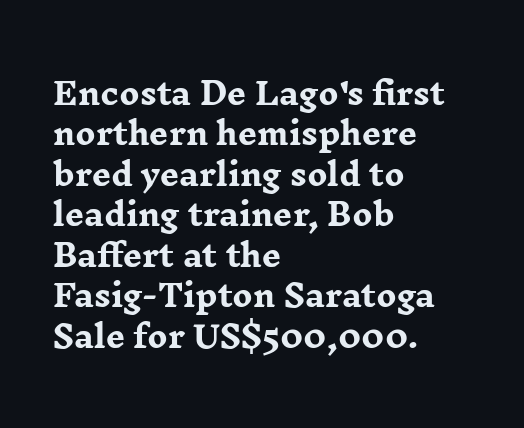
Descender tails drop into unmarked territory. The designer went with a serif here, giving each stem small feet. You could call the tracking neutral — neither tight nor loose. The rows are spaced the way most documents space them.
